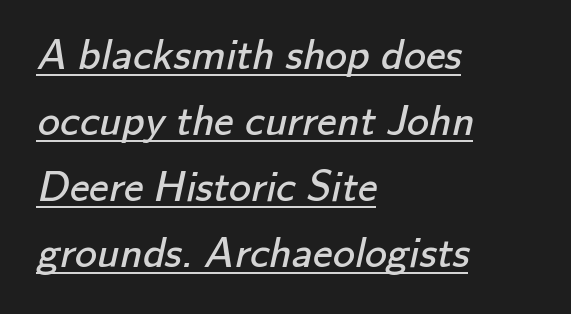
Is this a heavy cut? Hardly; it is regular or lighter. Decoration check: the copy is underlined. Leading: standard. What kind of face is this? One without serifs — a sans. This rendering uses left alignment, leaving the right contour irregular. Each word holds together tightly as a unit, with standard inter-letter gaps.
